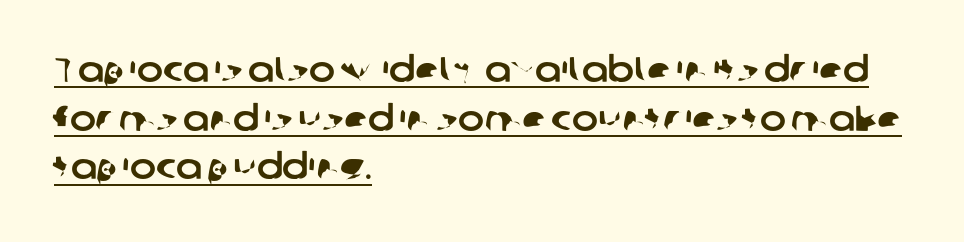
{"serif": "no", "width": "normal", "stroke_contrast": "low", "x_height": "medium", "monospaced": "no", "underline": "yes", "align": "left", "line_spacing": "normal", "line_spacing_ratio": 1.39, "letter_spacing": "normal", "letter_spacing_em": 0.0, "glyph_px": 35}
